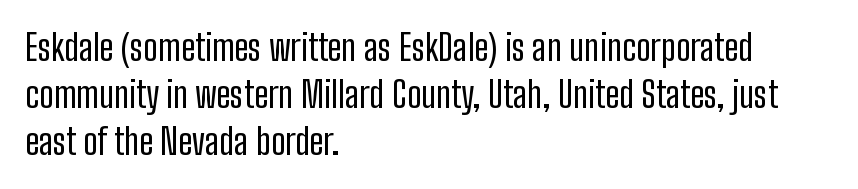
Q: Is the text bold? A: No.
Q: Is the text italic (slanted)? A: No, it is upright.
Q: Is the typeface a serif or a sans-serif typeface? A: Sans-serif.
Q: Is the text underlined? A: No.
Q: How is the paragraph aligned? A: Left-aligned.
Q: Is the spacing between letters normal or unusually wide? A: Normal.
Q: Is the spacing between lines tight, normal or loose? A: Normal.
Q: Width (condensed, normal, or wide)? A: Condensed.
Q: Stroke contrast? A: Low.
Q: x-height? A: Medium.
Q: Monospaced? A: No.
